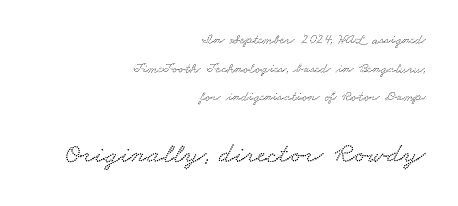
Q: Is the text underlined? A: No.
Q: How is the paragraph aligned? A: Right-aligned.
Q: Is the spacing between letters normal or unusually wide? A: Normal.
Q: Is the spacing between lines tight, normal or loose? A: Loose.
Q: Which block of text is set in a larger size, the first (top) or the second (bottom)? A: The second (bottom) one.
Q: Width (condensed, normal, or wide)? A: Wide.
Q: Stroke contrast? A: Low.
Q: x-height? A: Small.
Q: Monospaced? A: No.
